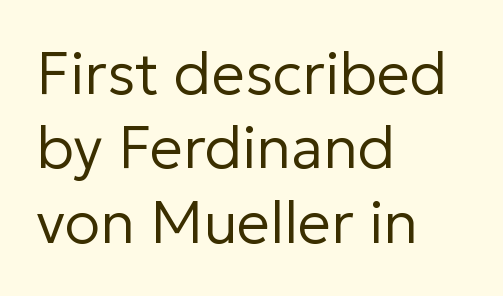
Q: Is the text bold? A: No.
Q: Is the text italic (slanted)? A: No, it is upright.
Q: Is the typeface a serif or a sans-serif typeface? A: Sans-serif.
Q: Is the text underlined? A: No.
Q: How is the paragraph aligned? A: Left-aligned.
Q: Is the spacing between letters normal or unusually wide? A: Normal.
Q: Is the spacing between lines tight, normal or loose? A: Normal.
Q: Width (condensed, normal, or wide)? A: Normal.
Q: Stroke contrast? A: Low.
Q: x-height? A: Medium.
Q: Monospaced? A: No.
